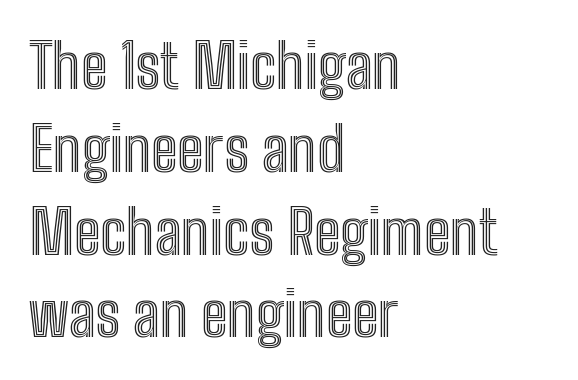
The image shows 60 px condensed type, upright; set left-aligned, normal line spacing (1.38x), normal letter spacing, not underlined; a medium x-height.
